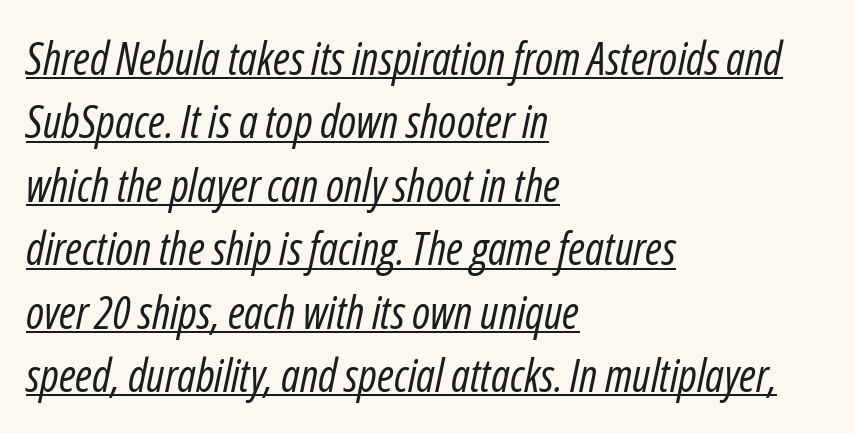
Q: Is the text bold? A: No.
Q: Is the text italic (slanted)? A: Yes, it leans right by about 12 degrees.
Q: Is the text underlined? A: Yes.
Q: How is the paragraph aligned? A: Left-aligned.
Q: Is the spacing between letters normal or unusually wide? A: Normal.
Q: Is the spacing between lines tight, normal or loose? A: Normal.
Q: Width (condensed, normal, or wide)? A: Condensed.
Q: Stroke contrast? A: Low.
Q: x-height? A: Medium.
Q: Monospaced? A: No.
